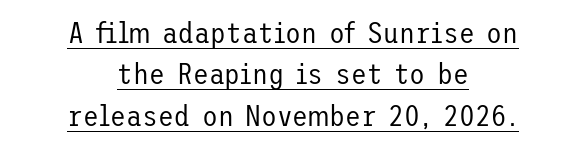
Q: Is the text bold? A: No.
Q: Is the text italic (slanted)? A: No, it is upright.
Q: Is the typeface a serif or a sans-serif typeface? A: Sans-serif.
Q: Is the text underlined? A: Yes.
Q: How is the paragraph aligned? A: Centered.
Q: Is the spacing between letters normal or unusually wide? A: Normal.
Q: Is the spacing between lines tight, normal or loose? A: Normal.
Q: Width (condensed, normal, or wide)? A: Normal.
Q: Stroke contrast? A: Low.
Q: x-height? A: Medium.
